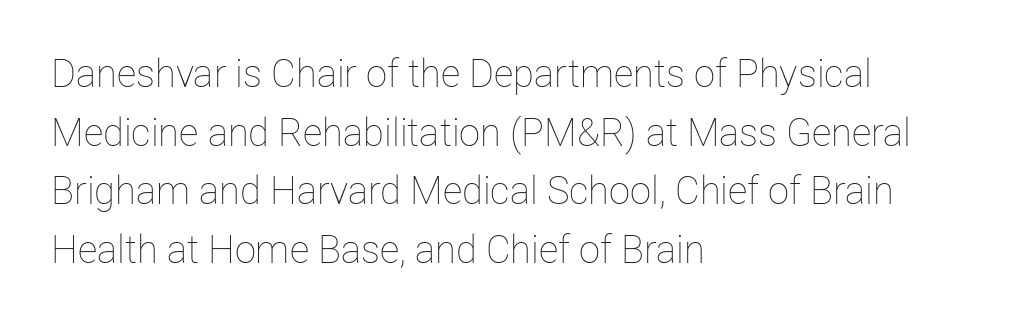
Leading matches the norm, producing a regular column. Compared with typical body copy, the letter spacing here is the same. Here the designer chose a conventional face with non-uniform glyph widths. Posture: upright roman.
